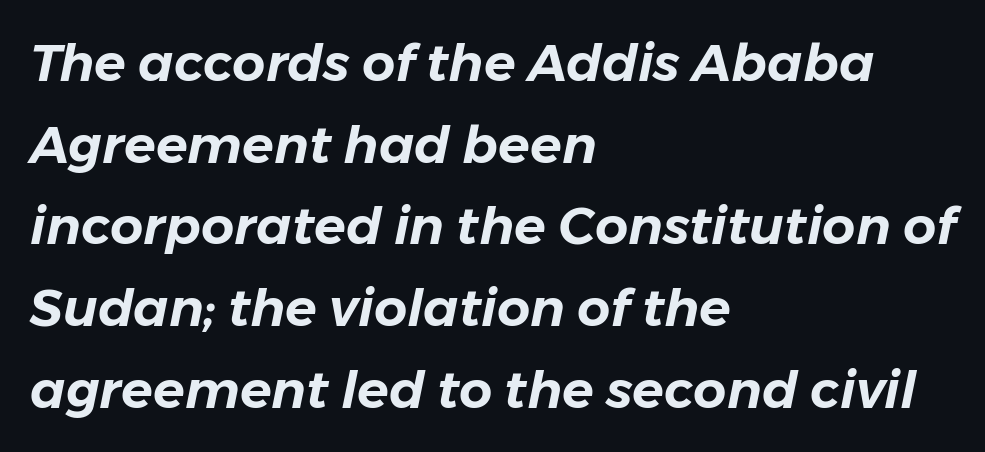
The image shows 52 px text type, italic (leaning right); set left-aligned, normal line spacing (1.57x), normal letter spacing, not underlined; low stroke contrast and a medium x-height.
